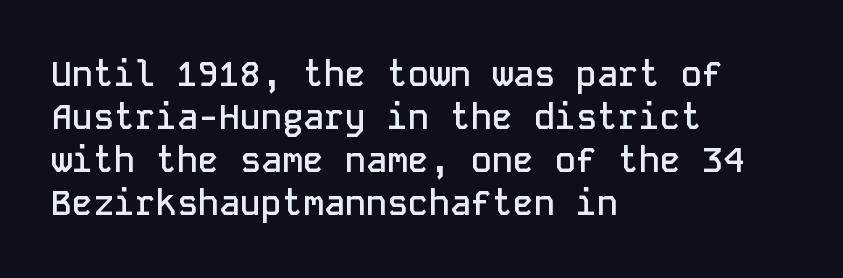
Q: Is the text bold? A: Semi-bold.
Q: Is the text italic (slanted)? A: No, it is upright.
Q: Is the typeface a serif or a sans-serif typeface? A: Sans-serif.
Q: Is the text underlined? A: No.
Q: How is the paragraph aligned? A: Left-aligned.
Q: Is the spacing between letters normal or unusually wide? A: Normal.
Q: Width (condensed, normal, or wide)? A: Normal.
Q: Stroke contrast? A: Low.
Q: x-height? A: Medium.
Q: Monospaced? A: Yes.
